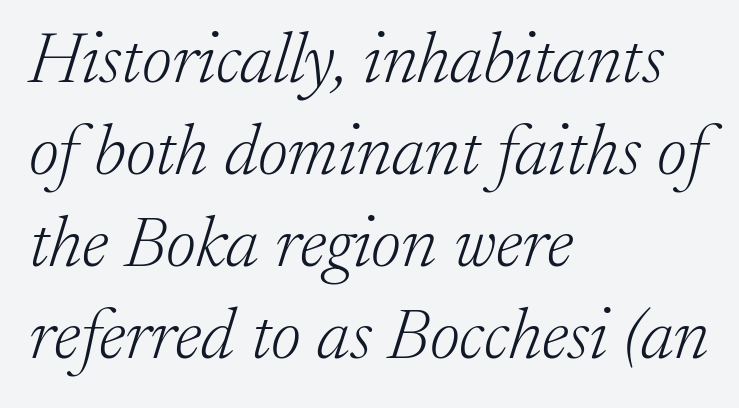
{"serif": "yes", "italic": "yes", "lean": "right", "slant_degrees": 17, "bold": "no", "weight": "light", "width": "normal", "stroke_contrast": "low", "x_height": "medium", "monospaced": "no", "underline": "no", "align": "left", "line_spacing": "normal", "line_spacing_ratio": 1.28, "letter_spacing": "normal", "letter_spacing_em": 0.0, "glyph_px": 72}
